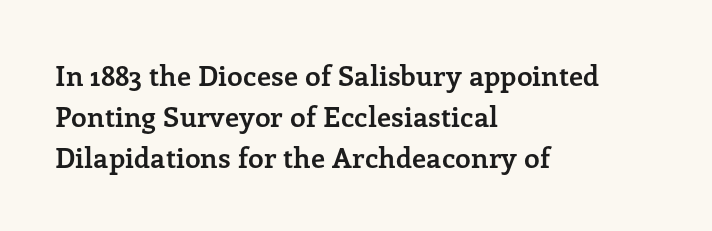
Teacher's note: observe the even left margin — that is flush-left alignment. Check where the strokes stop: tiny serifs finish them off. Here the designer chose a conventional face with non-uniform glyph widths. Between one letter and the next there's only the usual sliver of space. Descender tails drop into unmarked territory.
